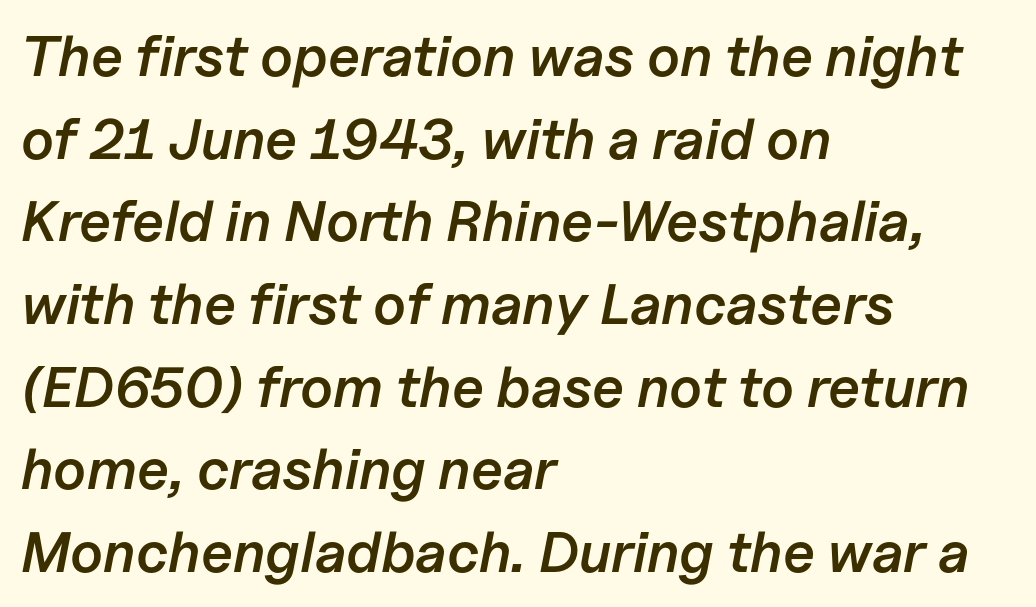
{"italic": "yes", "lean": "right", "slant_degrees": 11, "bold": "semi", "weight": "semibold", "width": "normal", "stroke_contrast": "low", "x_height": "medium", "monospaced": "no", "underline": "no", "align": "left", "line_spacing": "normal", "line_spacing_ratio": 1.45, "letter_spacing": "normal", "letter_spacing_em": 0.0, "glyph_px": 57}
